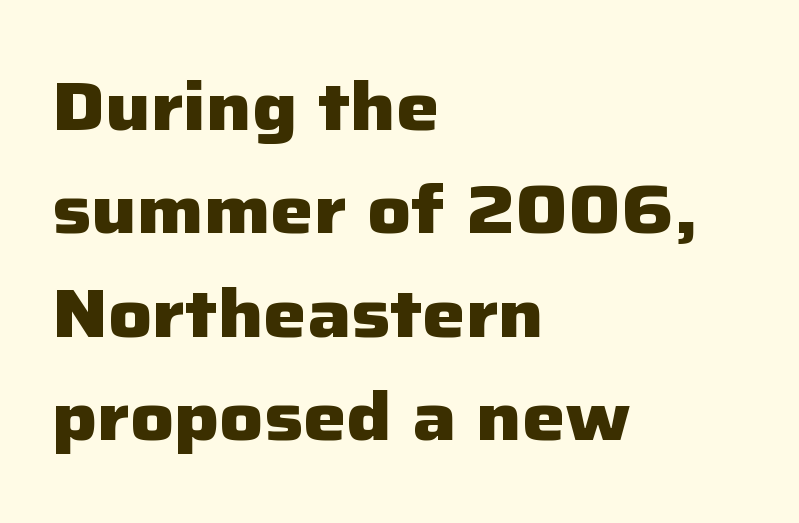
Q: Is the text bold? A: Yes.
Q: Is the text italic (slanted)? A: No, it is upright.
Q: Is the typeface a serif or a sans-serif typeface? A: Sans-serif.
Q: Is the text underlined? A: No.
Q: How is the paragraph aligned? A: Left-aligned.
Q: Is the spacing between letters normal or unusually wide? A: Normal.
Q: Is the spacing between lines tight, normal or loose? A: Normal.
Q: Width (condensed, normal, or wide)? A: Normal.
Q: Stroke contrast? A: Low.
Q: x-height? A: Medium.
Q: Monospaced? A: No.
